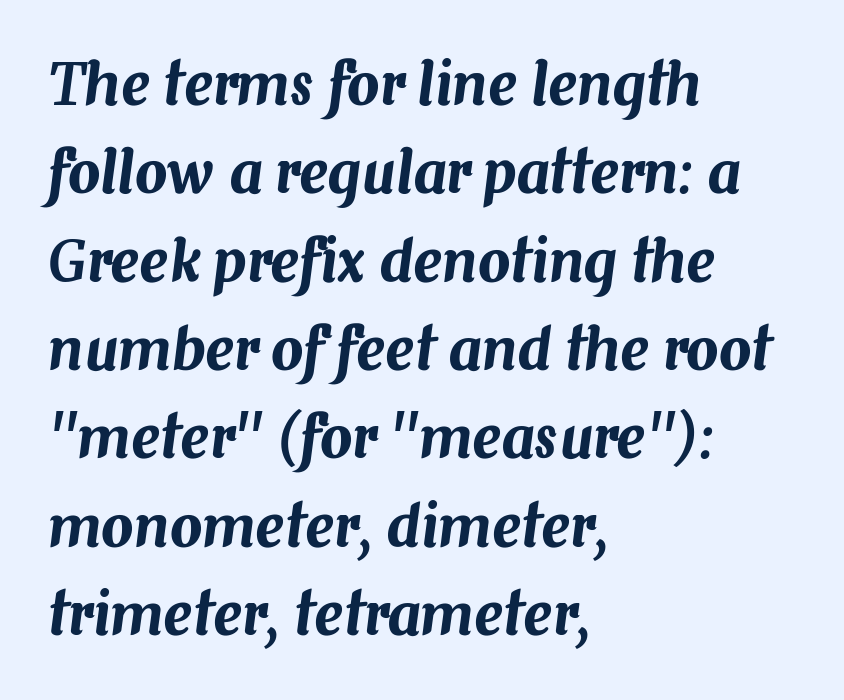
Q: Is the text italic (slanted)? A: Yes, it leans right by about 7 degrees.
Q: Is the text underlined? A: No.
Q: How is the paragraph aligned? A: Left-aligned.
Q: Is the spacing between letters normal or unusually wide? A: Normal.
Q: Is the spacing between lines tight, normal or loose? A: Normal.
Q: Width (condensed, normal, or wide)? A: Normal.
Q: Stroke contrast? A: Medium.
Q: x-height? A: Medium.
Q: Monospaced? A: No.
